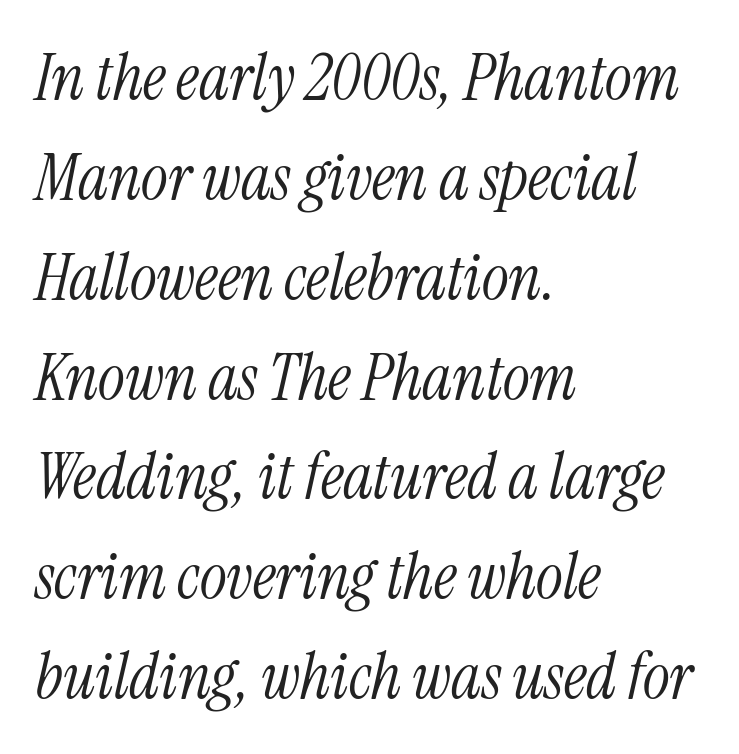
How are the letters spaced? Ordinarily, with no added tracking. Letterform terminals end in serifs throughout the passage. If you drew a line through each stem, it would be angled. Is this a fixed-width face? No — the glyphs have proportional, varying widths.
